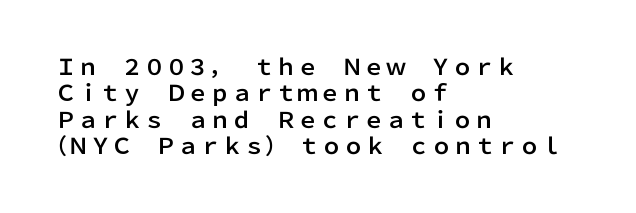
Q: Is the text italic (slanted)? A: No, it is upright.
Q: Is the text underlined? A: No.
Q: How is the paragraph aligned? A: Left-aligned.
Q: Is the spacing between letters normal or unusually wide? A: Normal.
